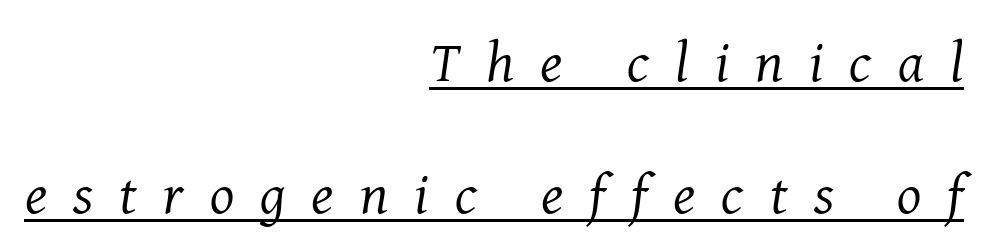
The image shows 57 px regular-weight serif type, italic (leaning right); set right-aligned, loose line spacing (2.31x), unusually wide letter spacing (+0.46 em), underlined; medium stroke contrast and a medium x-height.
